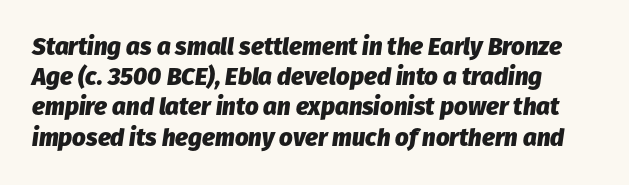
The type is set solid horizontally, with unmodified tracking. Its strokes are broad and dark, the hallmark of bold type. Plain, unruled lines of type. The text carries the slant typical of an italic or oblique font. The lines sit at an ordinary, default distance from one another.
